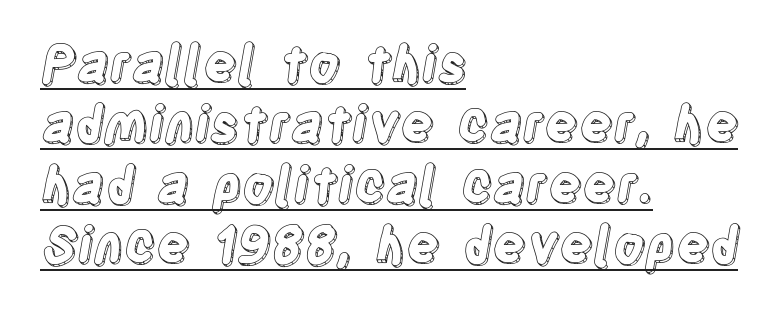
The image shows 50 px condensed type; set left-aligned, line spacing 1.21x, normal letter spacing, underlined; a large x-height.
